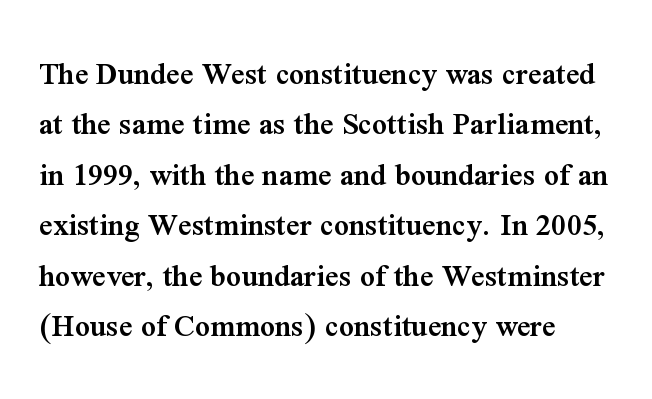
The image shows 33 px semibold serif type, upright; set normal line spacing (1.53x), normal letter spacing, not underlined; medium stroke contrast and a medium x-height.
